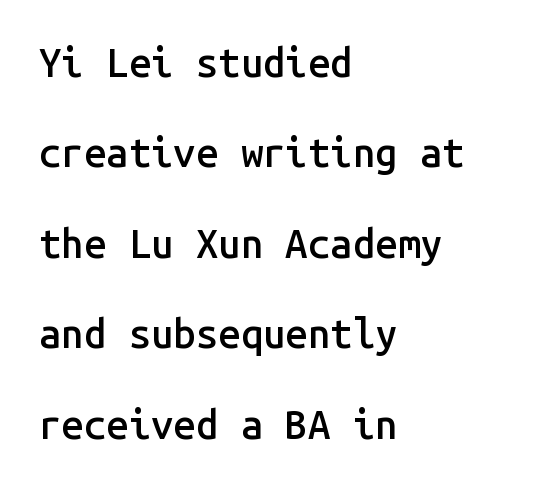
The image shows 40 px semibold sans-serif type, upright, monospaced; set left-aligned, loose line spacing (2.26x), normal letter spacing, not underlined; low stroke contrast and a medium x-height.
